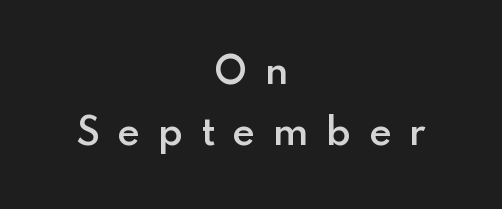
Its strokes are somewhat broadened, the hallmark of semibold type. No italicization has been applied; the sample stays upright. Examine the stroke ends and you'll find no serifs. Leftover space on each line is divided equally before and after the words. Rule under the text: the space is simply empty. Varying glyph widths throughout — classic text-font behaviour.
